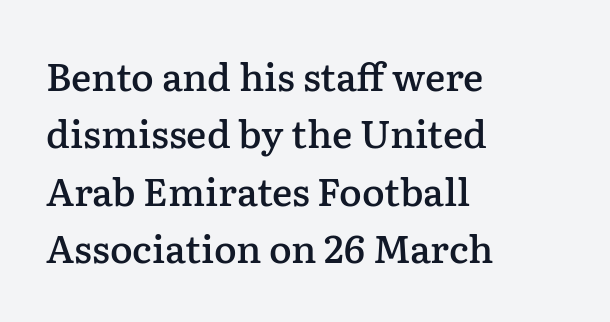
The image shows 38 px semibold serif type, upright; set left-aligned, normal line spacing (1.51x), normal letter spacing, not underlined; low stroke contrast and a medium x-height.
